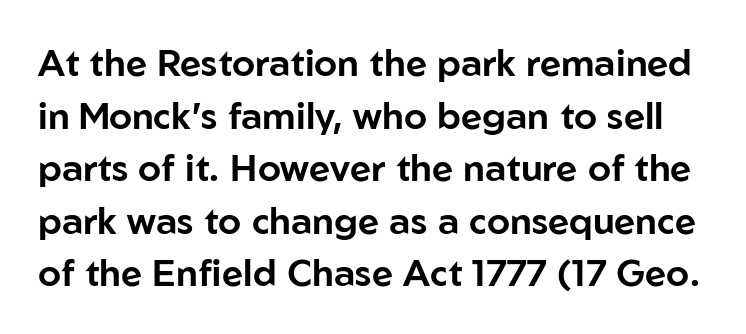
{"serif": "no", "italic": "no", "width": "normal", "stroke_contrast": "low", "x_height": "medium", "monospaced": "no", "underline": "no", "line_spacing": "normal", "line_spacing_ratio": 1.42, "letter_spacing": "normal", "letter_spacing_em": 0.0, "glyph_px": 37}
